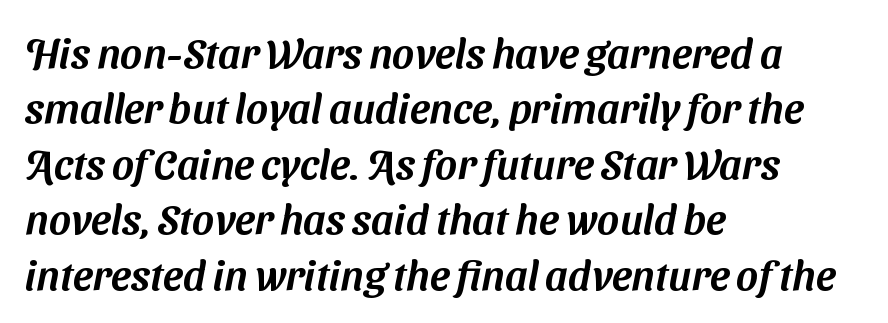
The image shows 42 px sans-serif type; set left-aligned, normal line spacing (1.32x), normal letter spacing, not underlined; medium stroke contrast and a medium x-height.
